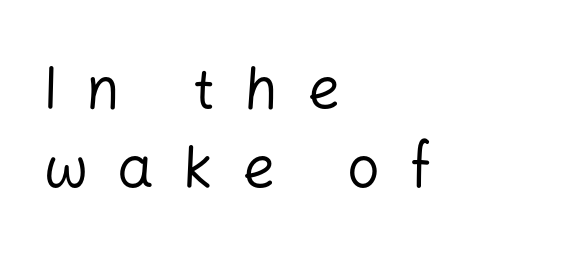
The image shows 58 px regular-weight sans-serif type, upright; set left-aligned, normal line spacing (1.36x), unusually wide letter spacing (+0.5 em), not underlined; low stroke contrast and a medium x-height.
